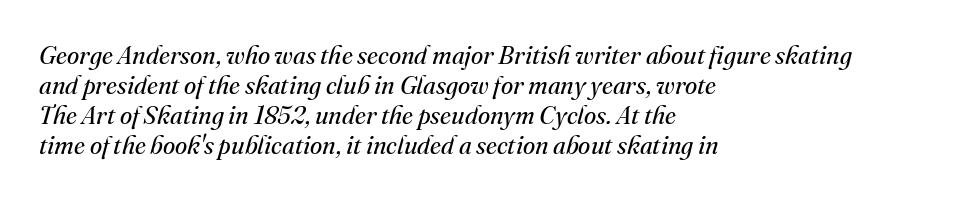
Q: Is the text bold? A: No.
Q: Is the text italic (slanted)? A: Yes, it leans right by about 16 degrees.
Q: Is the text underlined? A: No.
Q: How is the paragraph aligned? A: Left-aligned.
Q: Is the spacing between letters normal or unusually wide? A: Normal.
